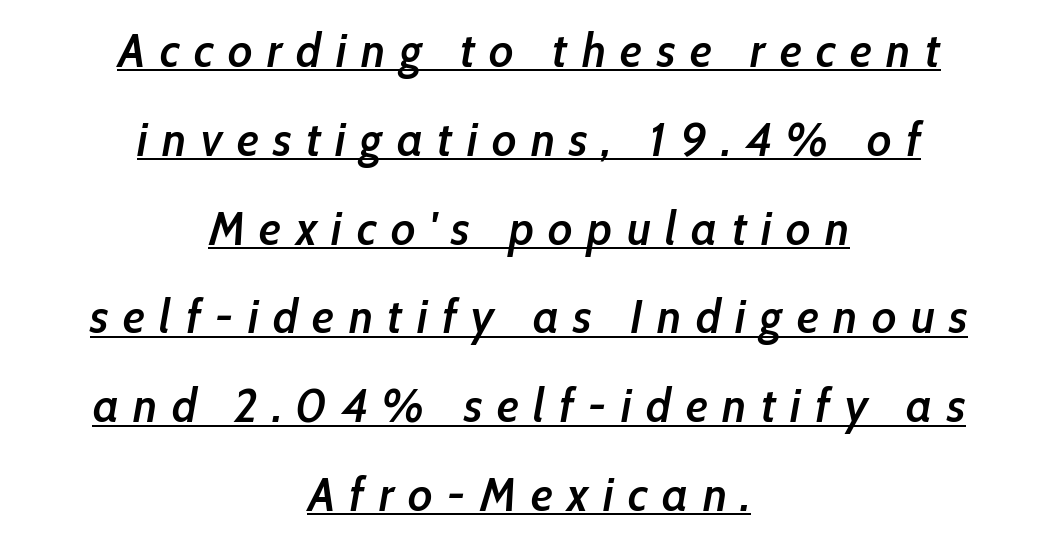
{"italic": "yes", "lean": "right", "slant_degrees": 10, "bold": "semi", "weight": "semibold", "width": "condensed", "stroke_contrast": "low", "x_height": "medium", "monospaced": "no", "underline": "yes", "align": "center", "line_spacing_ratio": 1.85, "letter_spacing": "wide", "letter_spacing_em": 0.3, "glyph_px": 48}
